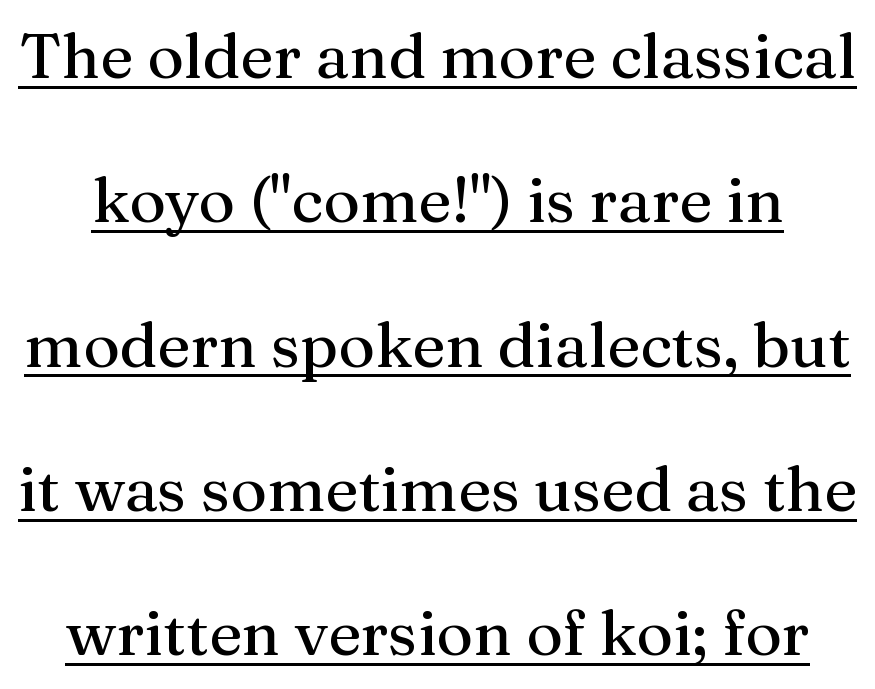
The image shows 63 px serif type, upright; set loose line spacing (2.29x), normal letter spacing, underlined; medium stroke contrast and a medium x-height.
